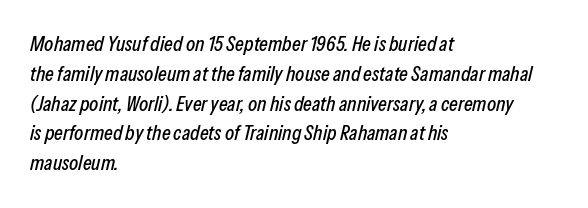
This sample uses plain, unmodified letter spacing. The space directly below the letters is spotless. This rendering uses left alignment, leaving the right contour irregular. Yep, that's italic — everything's leaning. The lines sit at an ordinary, default distance from one another.
